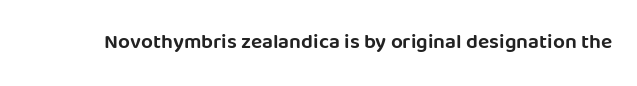
Every character sits straight up, as roman type does. The string is rendered with underlining switched off. Students, note that the glyphs here touch the page at normal intervals.
